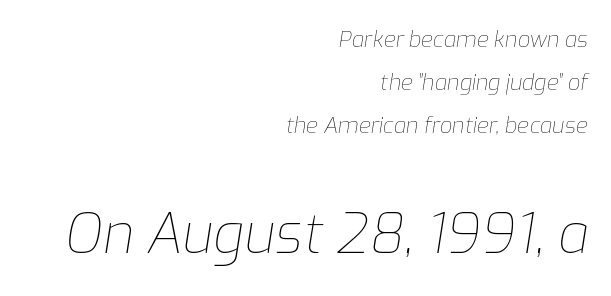
Q: Is the text bold? A: No.
Q: Is the text italic (slanted)? A: Yes, it leans right by about 9 degrees.
Q: Is the text underlined? A: No.
Q: How is the paragraph aligned? A: Right-aligned.
Q: Is the spacing between letters normal or unusually wide? A: Normal.
Q: Is the spacing between lines tight, normal or loose? A: Loose.
Q: Which block of text is set in a larger size, the first (top) or the second (bottom)? A: The second (bottom) one.
Q: Width (condensed, normal, or wide)? A: Normal.
Q: Stroke contrast? A: Low.
Q: x-height? A: Medium.
Q: Monospaced? A: No.
